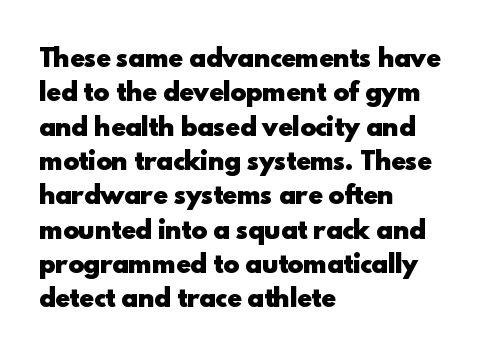
The image shows 24 px bold type, upright; set left-aligned, normal line spacing (1.43x), normal letter spacing, not underlined.
